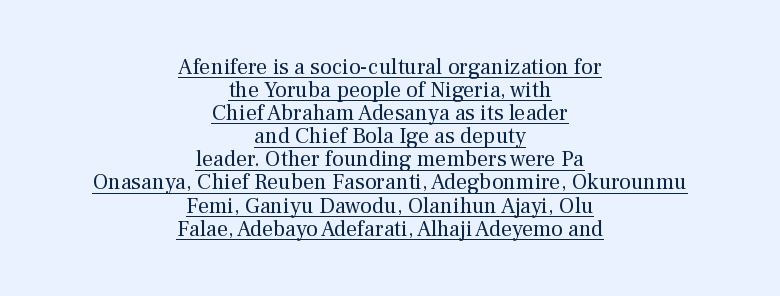
{"italic": "no", "bold": "no", "underline": "yes", "align": "center", "line_spacing": "tight", "line_spacing_ratio": 1.05, "letter_spacing": "normal", "letter_spacing_em": 0.0, "glyph_px": 22}
